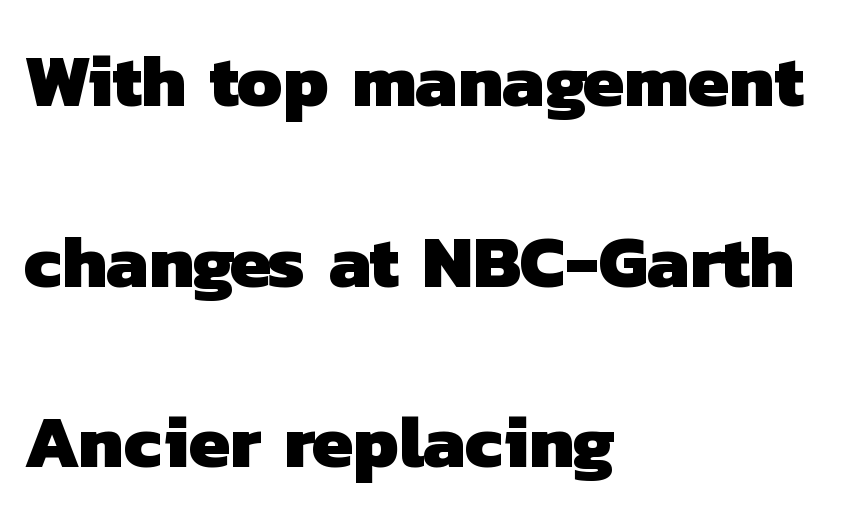
The space directly below the letters is spotless. On the weight axis this lands at bold, roughly 700. The paragraph shown leans on its left margin. No extra tracking has been applied to these lines. The passage shown stacks its lines with a broad gap. I'd call this a sans setting — the letters go barefoot.
